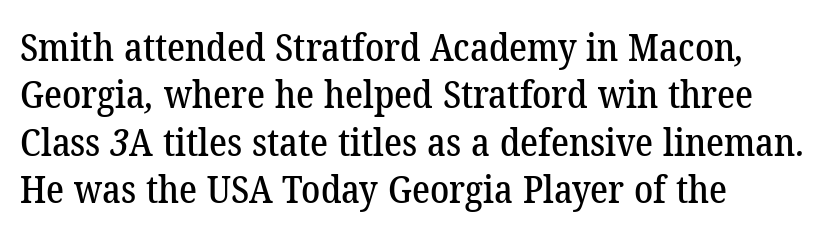
The image shows 38 px serif type; set left-aligned, normal line spacing (1.25x), normal letter spacing, not underlined; low stroke contrast and a medium x-height.
